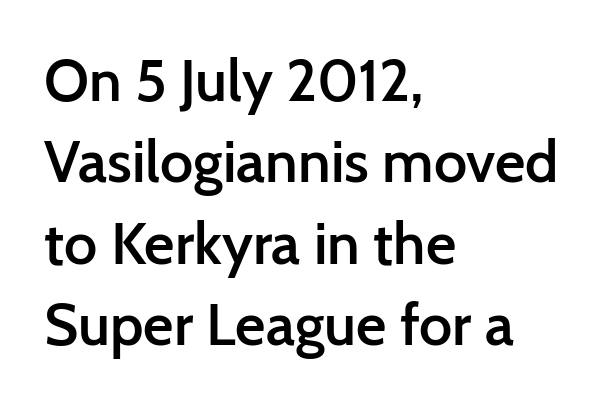
{"serif": "no", "italic": "no", "bold": "semi", "weight": "semibold", "width": "normal", "stroke_contrast": "low", "x_height": "medium", "monospaced": "no", "underline": "no", "align": "left", "line_spacing": "normal", "line_spacing_ratio": 1.38, "letter_spacing": "normal", "letter_spacing_em": 0.0, "glyph_px": 59}
